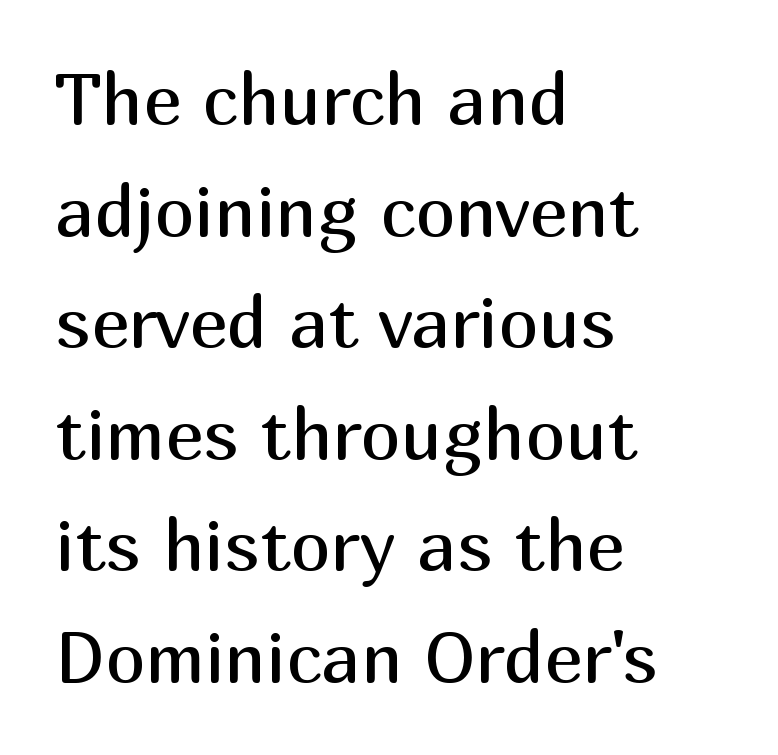
Q: Is the text bold? A: No.
Q: Is the text italic (slanted)? A: No, it is upright.
Q: Is the typeface a serif or a sans-serif typeface? A: Sans-serif.
Q: Is the text underlined? A: No.
Q: How is the paragraph aligned? A: Left-aligned.
Q: Is the spacing between letters normal or unusually wide? A: Normal.
Q: Is the spacing between lines tight, normal or loose? A: Normal.
Q: Width (condensed, normal, or wide)? A: Normal.
Q: Stroke contrast? A: Medium.
Q: x-height? A: Medium.
Q: Monospaced? A: No.
